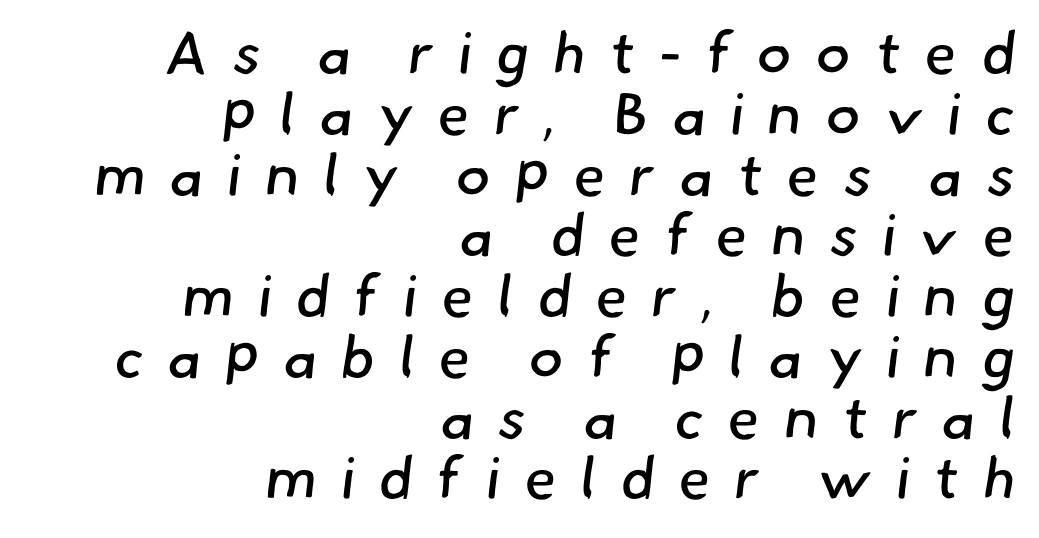
Q: Is the text bold? A: No.
Q: Is the typeface a serif or a sans-serif typeface? A: Sans-serif.
Q: Is the text underlined? A: No.
Q: How is the paragraph aligned? A: Right-aligned.
Q: Is the spacing between letters normal or unusually wide? A: Unusually wide.
Q: Is the spacing between lines tight, normal or loose? A: Tight.
Q: Width (condensed, normal, or wide)? A: Normal.
Q: Stroke contrast? A: Low.
Q: x-height? A: Small.
Q: Monospaced? A: No.
